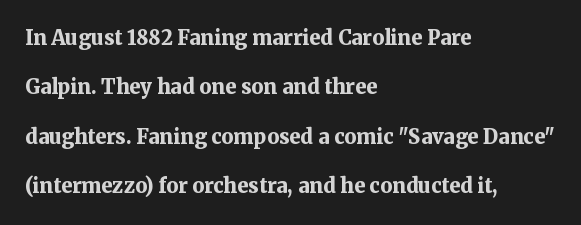
Q: Is the text bold? A: Yes.
Q: Is the text italic (slanted)? A: No, it is upright.
Q: Is the text underlined? A: No.
Q: How is the paragraph aligned? A: Left-aligned.
Q: Is the spacing between letters normal or unusually wide? A: Normal.
Q: Is the spacing between lines tight, normal or loose? A: Loose.
